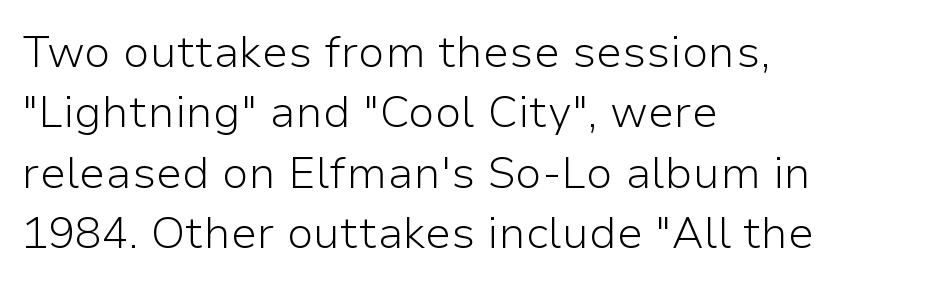
{"serif": "no", "italic": "no", "bold": "no", "weight": "light", "width": "normal", "stroke_contrast": "low", "x_height": "medium", "monospaced": "no", "underline": "no", "align": "left", "line_spacing": "normal", "line_spacing_ratio": 1.37, "letter_spacing": "normal", "letter_spacing_em": 0.0, "glyph_px": 44}
